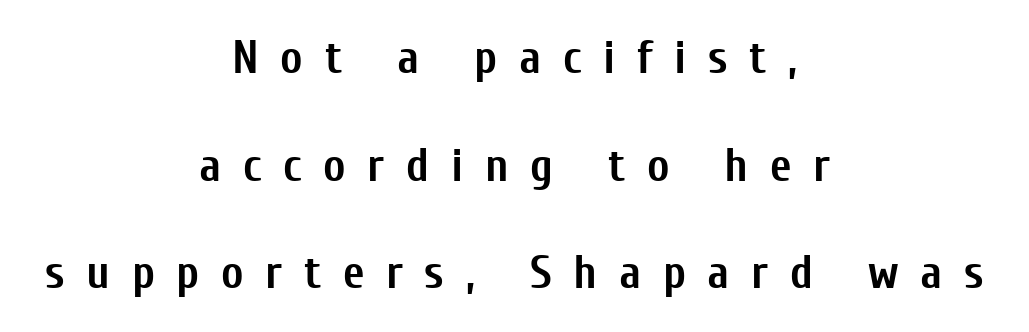
The image shows 47 px semibold, condensed sans-serif type, upright; set centered, loose line spacing (2.29x), unusually wide letter spacing (+0.46 em), not underlined; low stroke contrast and a medium x-height.
